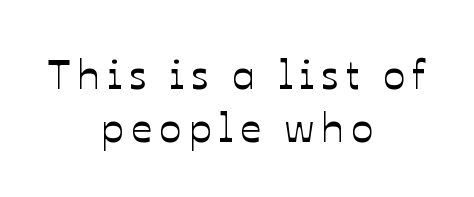
Layout note: lines centered. Vertical strokes here are truly vertical. Proportional: the letters do not fall into vertical columns. Quick note: underline off.
